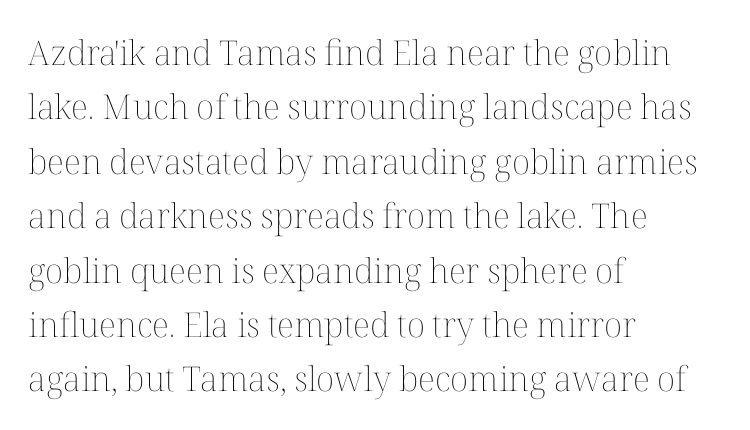
Summary of vertical rhythm: regular, with standard interline spacing. The space directly below the letters is spotless. Weight: regular or lighter. Students, note that the glyphs here touch the page at normal intervals. This is the regular roman posture of the typeface. Character widths vary here, with narrow letters taking less room than wide ones.
